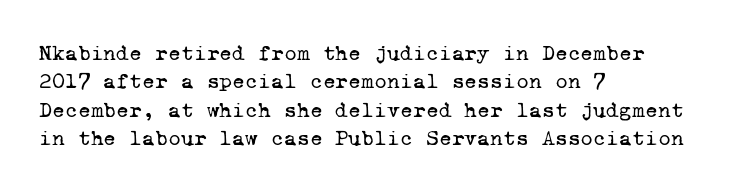
{"bold": "no", "underline": "no", "align": "left", "line_spacing": "normal", "line_spacing_ratio": 1.29, "letter_spacing": "normal", "letter_spacing_em": 0.0, "glyph_px": 22}
